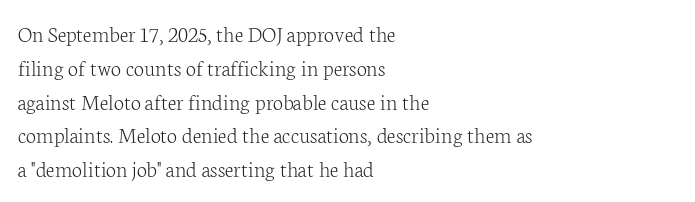
Just letters on the line, the space beneath them empty. Evenly set lines give the paragraph a standard silhouette. Heft: none added — not bold. Notice how the passage keeps a crisp vertical edge on the left only. No extra tracking has been applied to these lines. A roman cut, with each character standing at attention.
